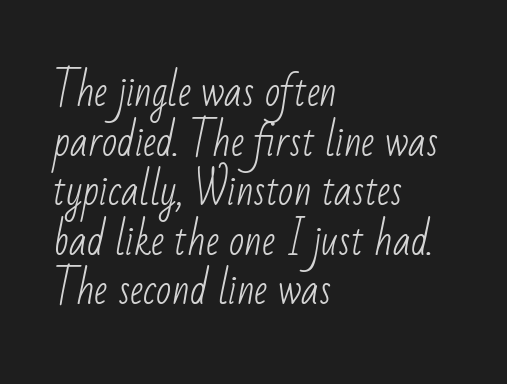
{"serif": "no", "bold": "no", "weight": "light", "width": "condensed", "stroke_contrast": "low", "x_height": "small", "monospaced": "no", "underline": "no", "align": "left", "line_spacing_ratio": 1.24, "letter_spacing": "normal", "letter_spacing_em": 0.0, "glyph_px": 40}
